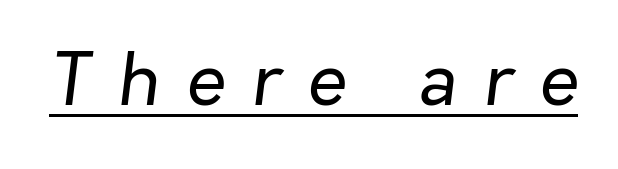
{"italic": "yes", "lean": "right", "slant_degrees": 7, "bold": "no", "weight": "regular", "width": "normal", "stroke_contrast": "low", "x_height": "medium", "monospaced": "no", "underline": "yes", "letter_spacing": "wide", "letter_spacing_em": 0.37, "glyph_px": 72}
